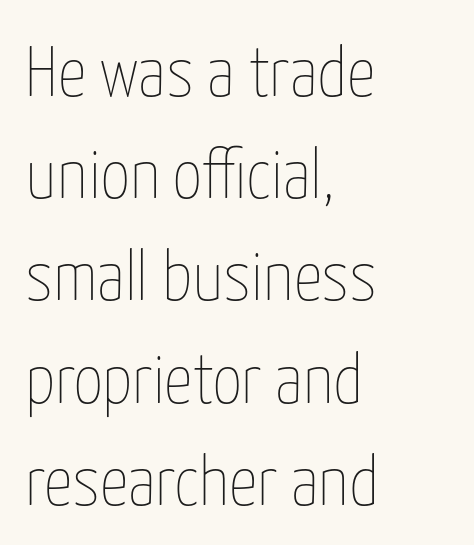
The image shows 71 px thin, condensed type, upright; set left-aligned, normal line spacing (1.44x), normal letter spacing, not underlined; low stroke contrast and a medium x-height.
